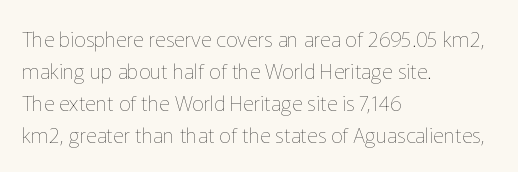
Q: Is the text bold? A: No.
Q: Is the text italic (slanted)? A: No, it is upright.
Q: Is the text underlined? A: No.
Q: How is the paragraph aligned? A: Left-aligned.
Q: Is the spacing between letters normal or unusually wide? A: Normal.
Q: Is the spacing between lines tight, normal or loose? A: Normal.
